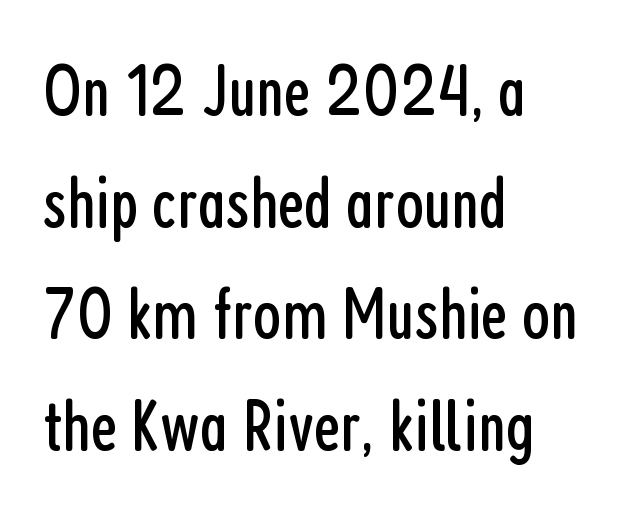
The image shows 73 px regular-weight, condensed sans-serif type, upright; set left-aligned, normal line spacing (1.53x), normal letter spacing, not underlined; low stroke contrast and a medium x-height.
